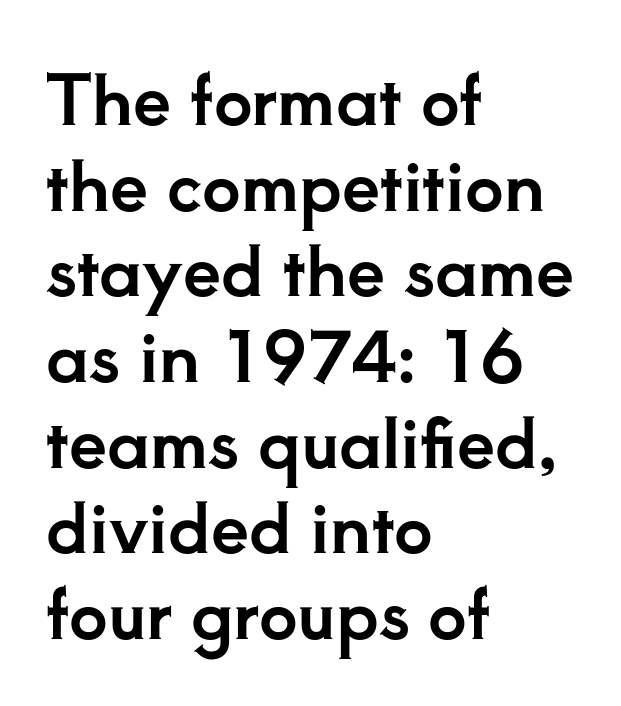
Q: Is the text italic (slanted)? A: No, it is upright.
Q: Is the typeface a serif or a sans-serif typeface? A: Serif.
Q: Is the text underlined? A: No.
Q: How is the paragraph aligned? A: Left-aligned.
Q: Is the spacing between letters normal or unusually wide? A: Normal.
Q: Is the spacing between lines tight, normal or loose? A: Normal.
Q: Width (condensed, normal, or wide)? A: Normal.
Q: Stroke contrast? A: Low.
Q: x-height? A: Small.
Q: Monospaced? A: No.
